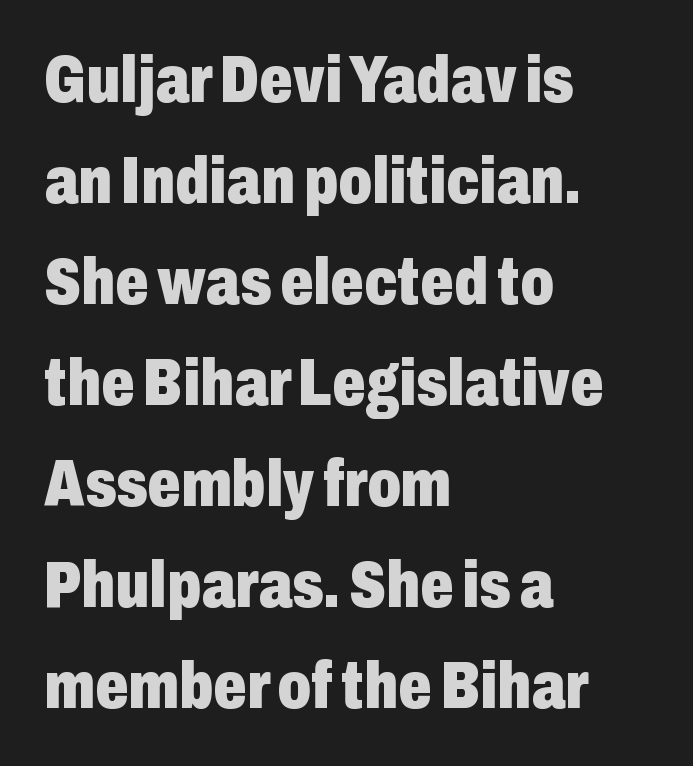
Q: Is the text bold? A: Yes.
Q: Is the text italic (slanted)? A: No, it is upright.
Q: Is the typeface a serif or a sans-serif typeface? A: Sans-serif.
Q: Is the text underlined? A: No.
Q: How is the paragraph aligned? A: Left-aligned.
Q: Is the spacing between letters normal or unusually wide? A: Normal.
Q: Is the spacing between lines tight, normal or loose? A: Normal.
Q: Width (condensed, normal, or wide)? A: Condensed.
Q: Stroke contrast? A: Low.
Q: x-height? A: Medium.
Q: Monospaced? A: No.
